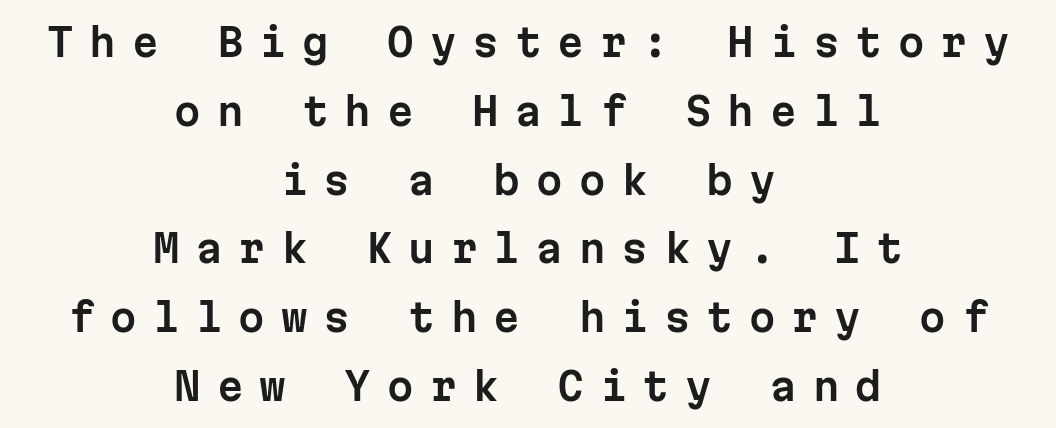
It's the straight-up-and-down kind of type. These lines are rendered in a fixed-pitch font. The glyphs in this specimen are sans serif. Clear beneath every line of the passage. Horizontally, the lines are justified to the midpoint only. There is plenty of visible air inserted between adjacent glyphs.
